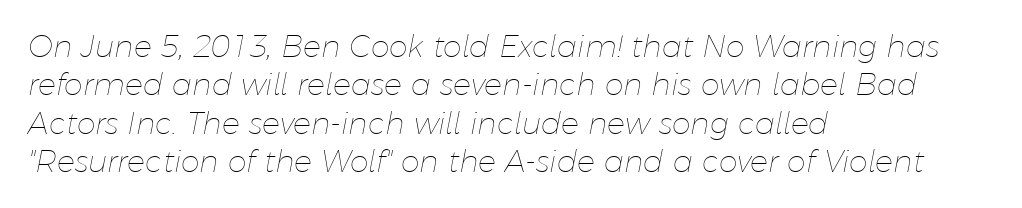
Line beginnings align vertically; line endings do not. Tracking here is standard; glyphs follow each other at the usual distance. A bare baseline throughout the passage. Rendered with sloped, italic letterforms. The rendering uses natural spacing where letterforms have individual widths.
